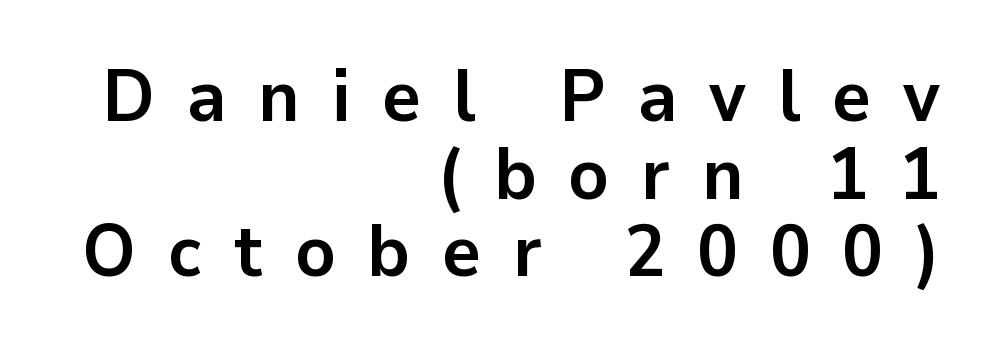
{"serif": "no", "italic": "no", "bold": "yes", "weight": "semibold", "width": "normal", "stroke_contrast": "low", "x_height": "medium", "monospaced": "no", "underline": "no", "align": "right", "line_spacing": "tight", "line_spacing_ratio": 1.05, "letter_spacing": "wide", "letter_spacing_em": 0.43, "glyph_px": 74}
